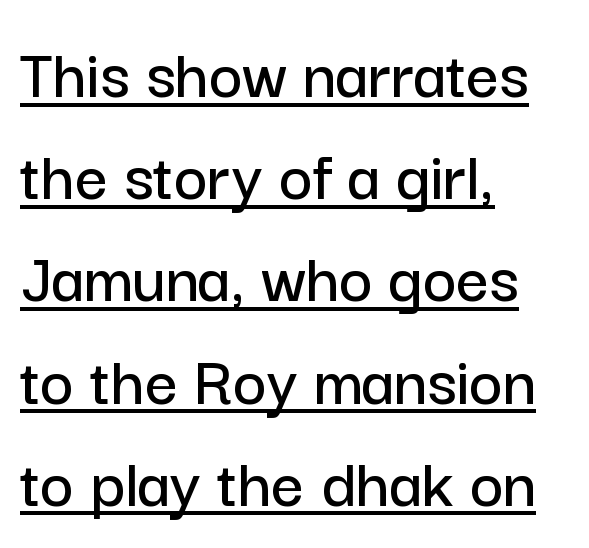
{"serif": "no", "italic": "no", "width": "normal", "stroke_contrast": "low", "x_height": "medium", "monospaced": "no", "underline": "yes", "align": "left", "line_spacing": "normal", "line_spacing_ratio": 1.42, "letter_spacing": "normal", "letter_spacing_em": 0.0, "glyph_px": 72}
